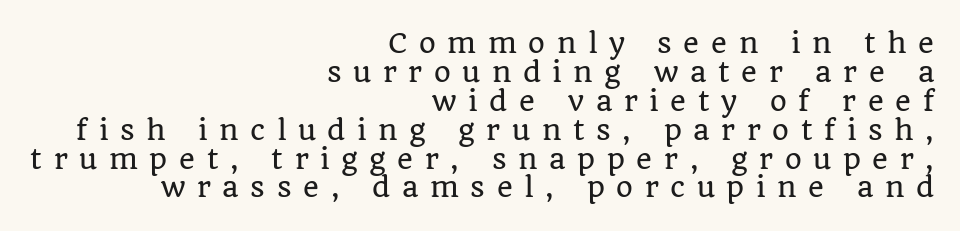
The vertical gap from one line to the next is small. This sample uses an upright cut, with every glyph sitting square on the baseline. Which margin do the lines hug? The right one — the left edge is uneven. The gap between lines stays unmarked. Letter spacing: wide.
